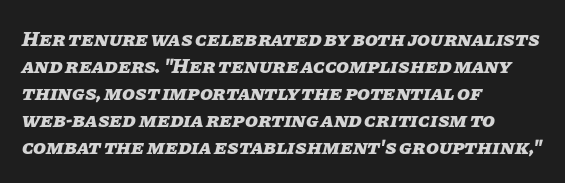
The image shows 21 px bold type, italic (leaning right); set left-aligned, normal line spacing (1.28x), normal letter spacing, not underlined.
